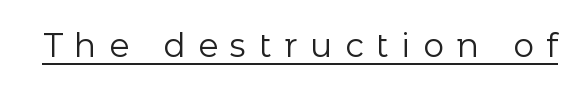
The image shows 33 px regular-weight sans-serif type, upright; set unusually wide letter spacing (+0.38 em), underlined; low stroke contrast and a medium x-height.
